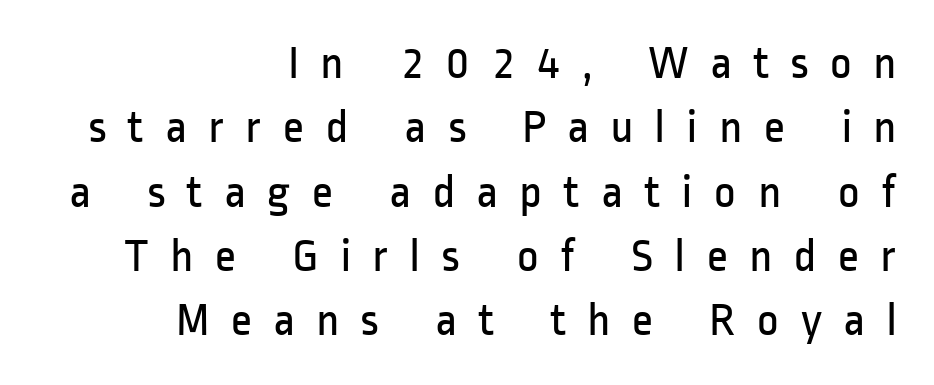
The image shows 48 px regular-weight, condensed sans-serif type, upright; set right-aligned, normal line spacing (1.34x), unusually wide letter spacing (+0.43 em), not underlined; low stroke contrast and a medium x-height.
